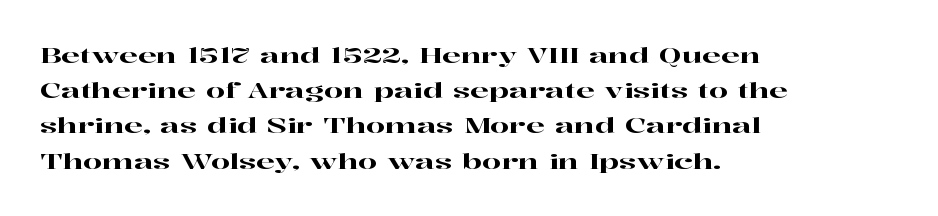
Q: Is the text italic (slanted)? A: No, it is upright.
Q: Is the text underlined? A: No.
Q: How is the paragraph aligned? A: Left-aligned.
Q: Is the spacing between letters normal or unusually wide? A: Normal.
Q: Is the spacing between lines tight, normal or loose? A: Normal.
